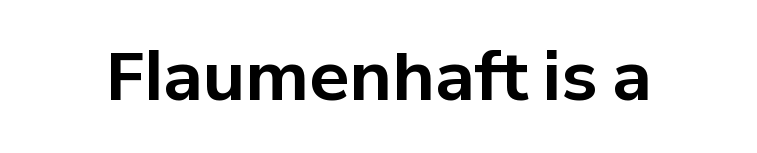
Q: Is the text bold? A: Yes.
Q: Is the text italic (slanted)? A: No, it is upright.
Q: Is the typeface a serif or a sans-serif typeface? A: Sans-serif.
Q: Is the text underlined? A: No.
Q: Is the spacing between letters normal or unusually wide? A: Normal.
Q: Width (condensed, normal, or wide)? A: Normal.
Q: Stroke contrast? A: Low.
Q: x-height? A: Medium.
Q: Monospaced? A: No.
